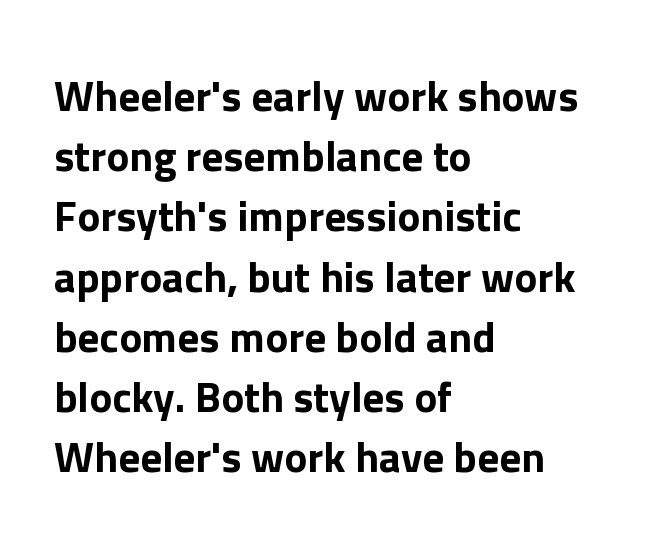
Style check: upright. Is this a fixed-width face? No — the glyphs have proportional, varying widths. The compositor pushed each line to the left boundary. Between one letter and the next there's only the usual sliver of space. The area under the type is left untouched. Letterform terminals end flat and unadorned throughout the passage.
